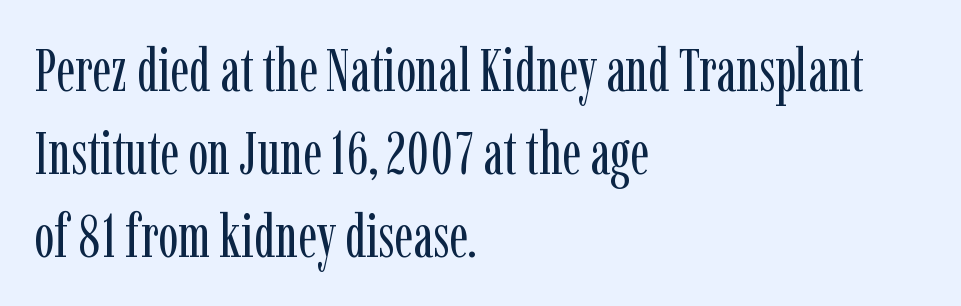
Anything drawn beneath the words? Only blank space. This sample has the flowing, uneven cadence of proportional lettering. Leading matches the norm, producing a regular column. The typography opts for an upright posture over an oblique one. Each word holds together tightly as a unit, with standard inter-letter gaps.
